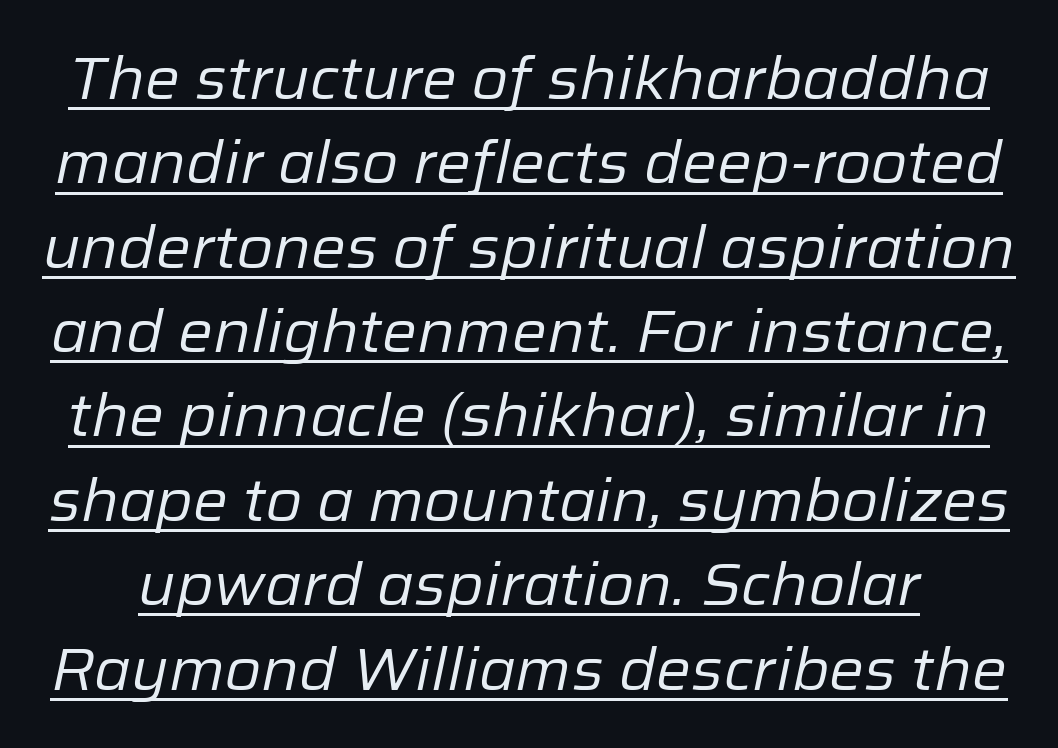
The image shows 59 px regular-weight type, italic (leaning right); set normal line spacing (1.43x), normal letter spacing, underlined; low stroke contrast and a medium x-height.
